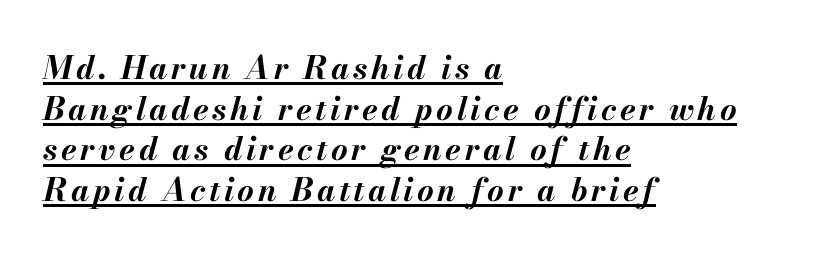
The image shows 32 px bold type, italic (leaning right); set left-aligned, normal line spacing (1.27x), underlined; medium stroke contrast and a small x-height.
